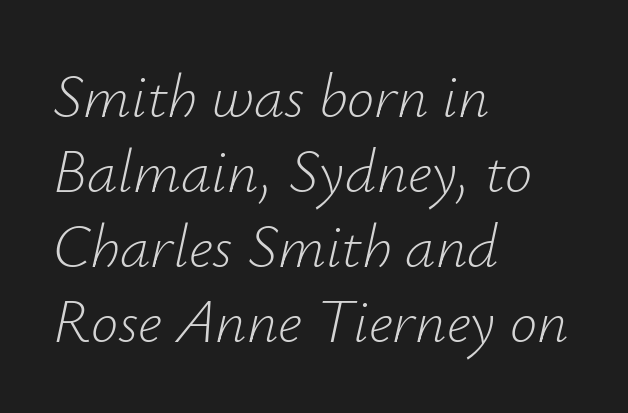
The image shows 61 px light type, italic (leaning right); set left-aligned, line spacing 1.23x, normal letter spacing, not underlined; low stroke contrast and a small x-height.
